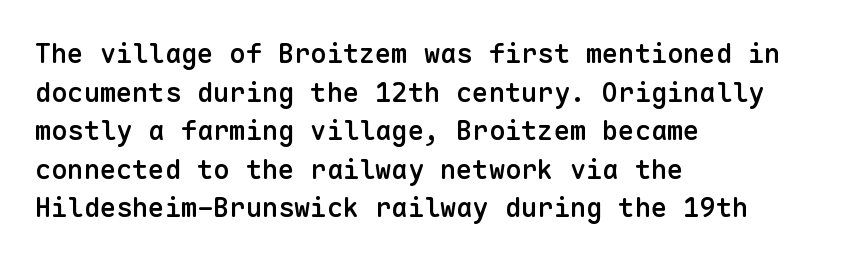
The rendering anchors every line to the left-hand side. The letters stand straight up with perfectly vertical stems. Baseline-to-baseline distance is the conventional proportion of letter height. The glyphs have the mass of a demibold cut, below bold.
